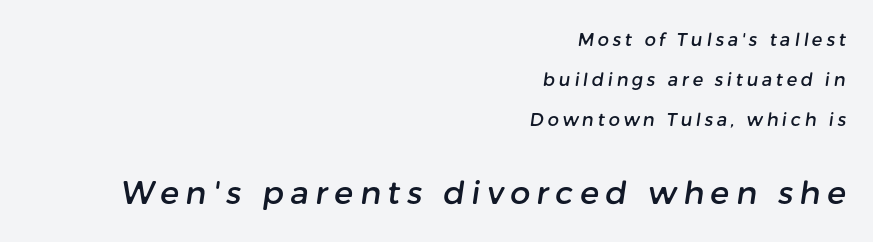
{"serif": "no", "width": "normal", "stroke_contrast": "low", "x_height": "medium", "monospaced": "no", "underline": "no", "align": "right", "line_spacing": "loose", "line_spacing_ratio": 2.22, "letter_spacing": "wide", "letter_spacing_em": 0.2, "larger_block": "second", "size_ratio": 1.78, "glyph_px": 32}
